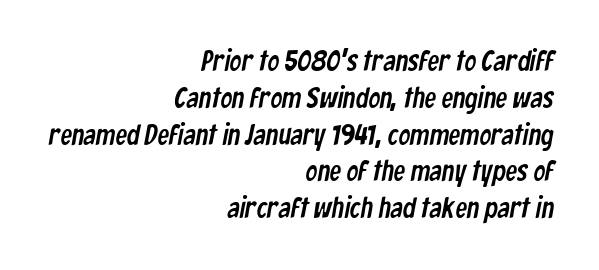
Q: Is the typeface a serif or a sans-serif typeface? A: Sans-serif.
Q: Is the text underlined? A: No.
Q: How is the paragraph aligned? A: Right-aligned.
Q: Is the spacing between letters normal or unusually wide? A: Normal.
Q: Is the spacing between lines tight, normal or loose? A: Normal.
Q: Width (condensed, normal, or wide)? A: Condensed.
Q: Stroke contrast? A: Low.
Q: x-height? A: Medium.
Q: Monospaced? A: No.
